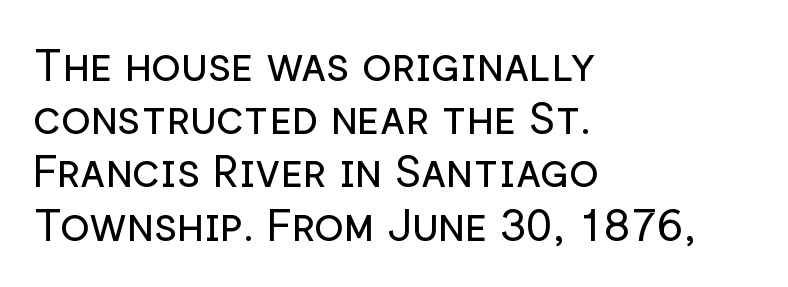
{"serif": "no", "italic": "no", "bold": "no", "weight": "regular", "width": "normal", "stroke_contrast": "low", "x_height": "medium", "monospaced": "no", "underline": "no", "align": "left", "line_spacing_ratio": 1.21, "letter_spacing": "normal", "letter_spacing_em": 0.0, "glyph_px": 44}
